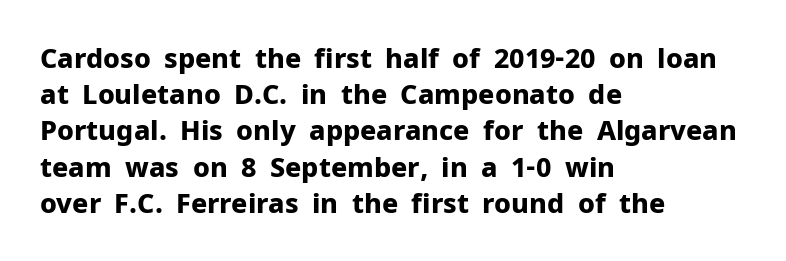
Does the weight exceed regular? Yes, all the way to bold. Inter-character spacing is left at the font's built-in metrics. If you drew a ruler down the left edge, every line would touch it. Only glyphs here, with clear space below each row. This sample keeps an unexceptional amount of space between lines.
